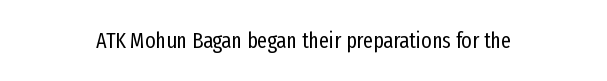
{"italic": "no", "bold": "no", "underline": "no", "letter_spacing": "normal", "letter_spacing_em": 0.0, "glyph_px": 22}
